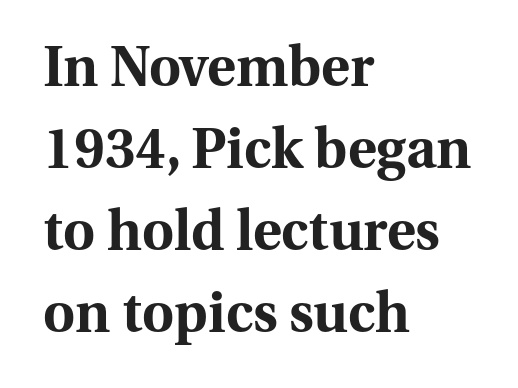
The image shows 55 px bold serif type, upright; set left-aligned, normal line spacing (1.49x), normal letter spacing, not underlined; medium stroke contrast and a medium x-height.
